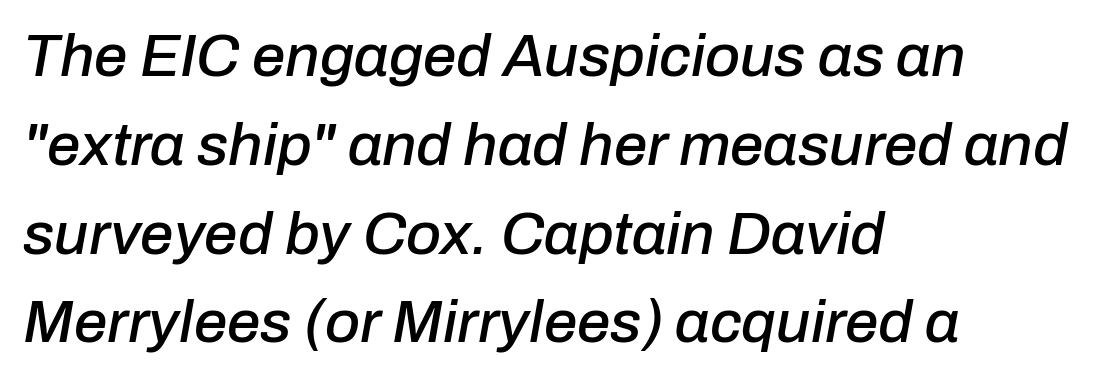
Underlining? Definitely not there. Looks like regular typesetting: each glyph gets only the width it needs. Style check: oblique. Reading down the column, the eye jumps a familiar distance to each next line.
